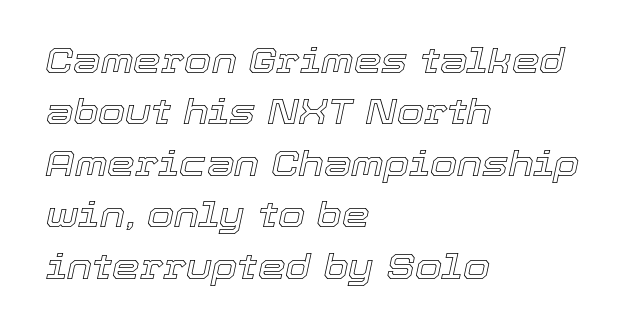
The image shows 35 px text type, italic (leaning right); set left-aligned, normal line spacing (1.47x), normal letter spacing, not underlined; a medium x-height.
